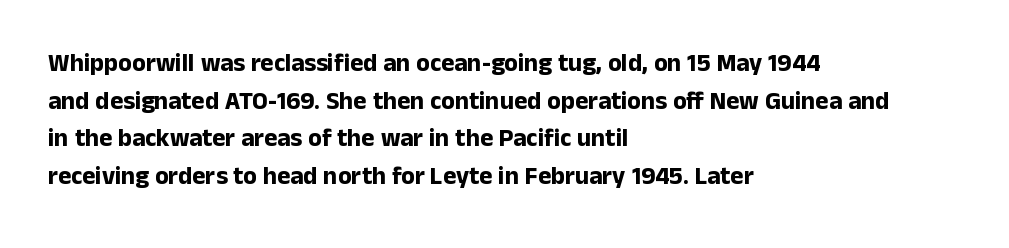
Q: Is the text bold? A: Yes.
Q: Is the text italic (slanted)? A: No, it is upright.
Q: Is the text underlined? A: No.
Q: How is the paragraph aligned? A: Left-aligned.
Q: Is the spacing between letters normal or unusually wide? A: Normal.
Q: Is the spacing between lines tight, normal or loose? A: Normal.
